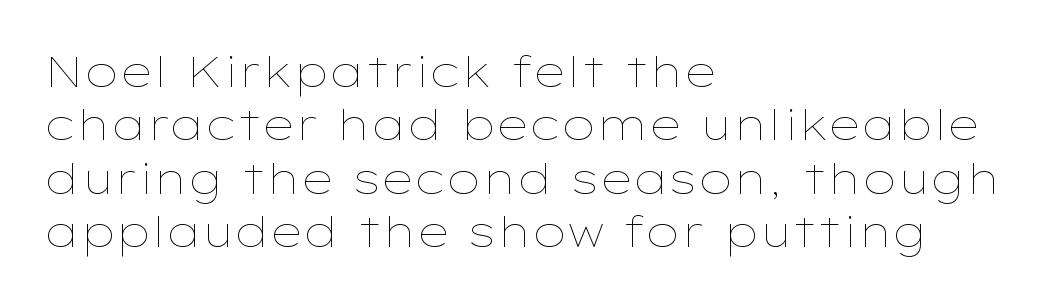
{"italic": "no", "bold": "no", "weight": "thin", "width": "wide", "stroke_contrast": "low", "x_height": "medium", "monospaced": "no", "underline": "no", "align": "left", "line_spacing_ratio": 1.24, "letter_spacing": "normal", "letter_spacing_em": 0.0, "glyph_px": 43}
